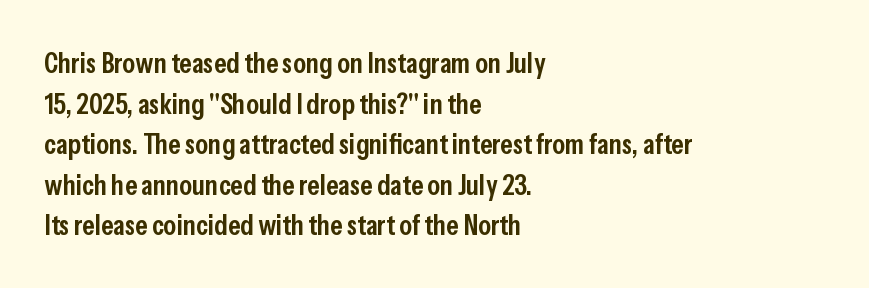
The image shows 29 px semibold, condensed sans-serif type, upright; set left-aligned, normal line spacing (1.4x), normal letter spacing, not underlined; low stroke contrast and a medium x-height.
